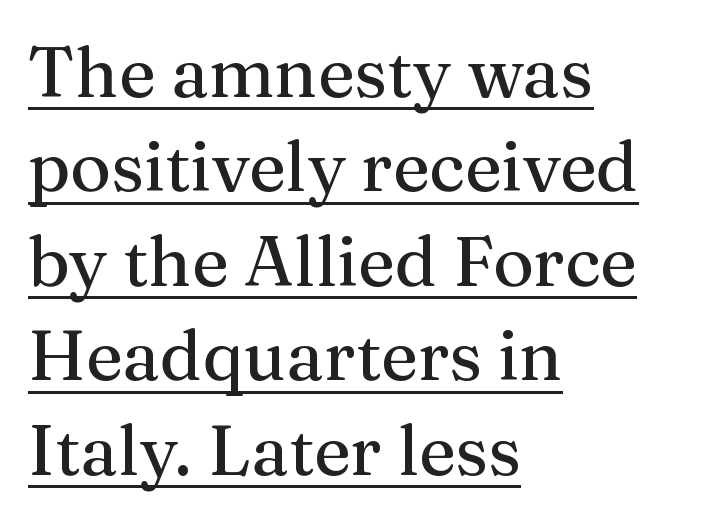
This sample carries an underscore along the baseline area. The type family on display is of the serif kind. Spacing verdict: proportional, widths tailored to each character. A normal amount of white space separates one row of letters from the next. This rendering uses left alignment, leaving the right contour irregular.
